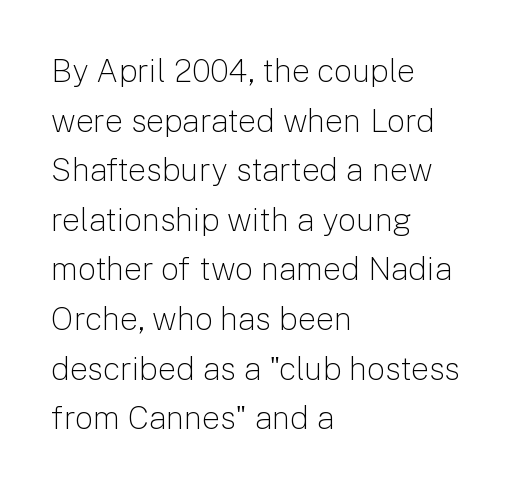
The image shows 32 px light sans-serif type, upright; set left-aligned, normal line spacing (1.55x), normal letter spacing, not underlined; low stroke contrast and a medium x-height.
